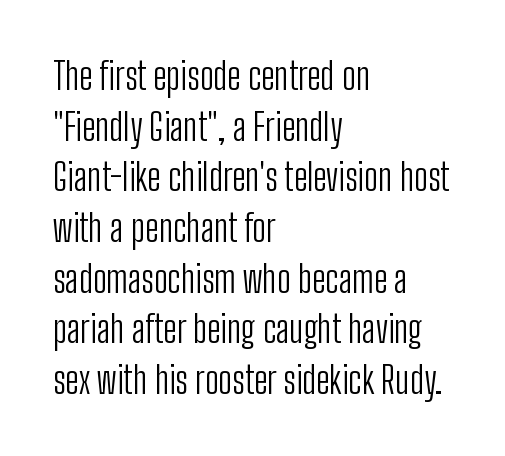
The image shows 37 px light, condensed sans-serif type, upright; set left-aligned, normal line spacing (1.37x), normal letter spacing, not underlined; low stroke contrast and a medium x-height.
